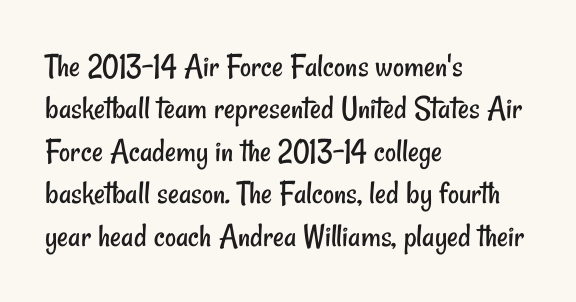
Q: Is the text bold? A: No.
Q: Is the typeface a serif or a sans-serif typeface? A: Sans-serif.
Q: Is the text underlined? A: No.
Q: How is the paragraph aligned? A: Left-aligned.
Q: Is the spacing between letters normal or unusually wide? A: Normal.
Q: Is the spacing between lines tight, normal or loose? A: Normal.
Q: Width (condensed, normal, or wide)? A: Condensed.
Q: Stroke contrast? A: Low.
Q: x-height? A: Small.
Q: Monospaced? A: No.
